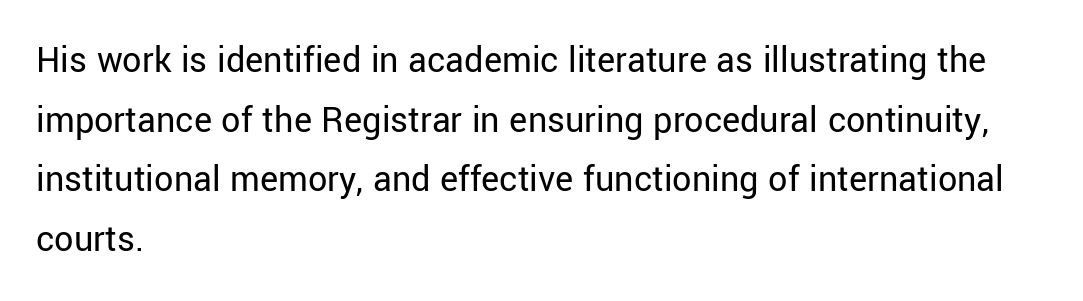
Q: Is the text bold? A: No.
Q: Is the text italic (slanted)? A: No, it is upright.
Q: Is the typeface a serif or a sans-serif typeface? A: Sans-serif.
Q: Is the text underlined? A: No.
Q: How is the paragraph aligned? A: Left-aligned.
Q: Is the spacing between letters normal or unusually wide? A: Normal.
Q: Is the spacing between lines tight, normal or loose? A: Normal.
Q: Width (condensed, normal, or wide)? A: Normal.
Q: Stroke contrast? A: Low.
Q: x-height? A: Medium.
Q: Monospaced? A: No.
